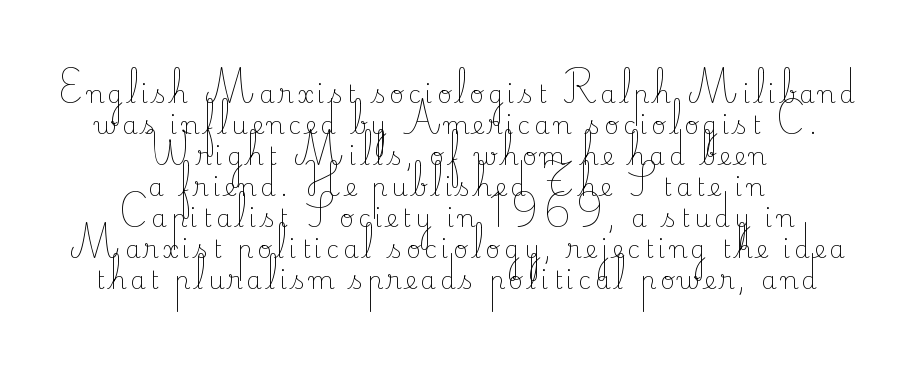
The image shows 25 px text type, upright; set centered, line spacing 1.24x, not underlined.
